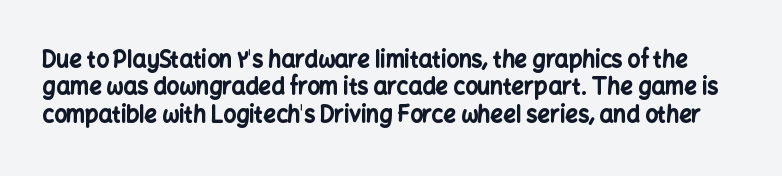
{"italic": "no", "bold": "yes", "underline": "no", "line_spacing_ratio": 1.24, "letter_spacing": "normal", "letter_spacing_em": 0.0, "glyph_px": 22}
